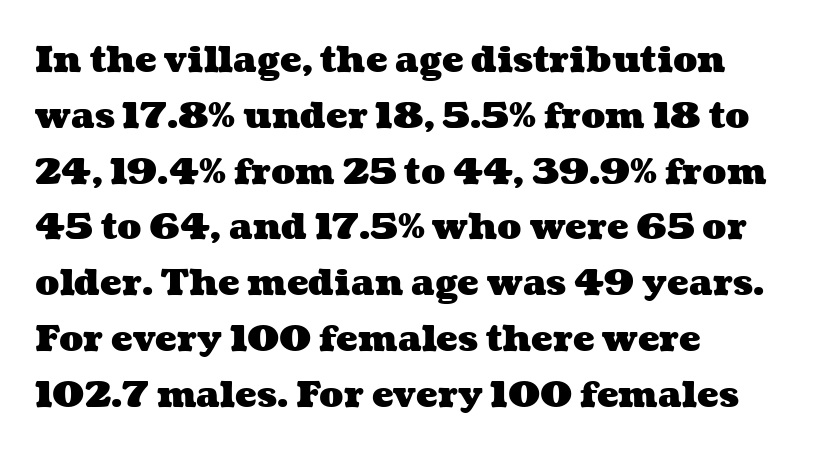
{"bold": "yes", "weight": "heavy", "width": "wide", "stroke_contrast": "medium", "x_height": "medium", "monospaced": "no", "underline": "no", "align": "left", "line_spacing": "normal", "line_spacing_ratio": 1.55, "letter_spacing": "normal", "letter_spacing_em": 0.0, "glyph_px": 36}
